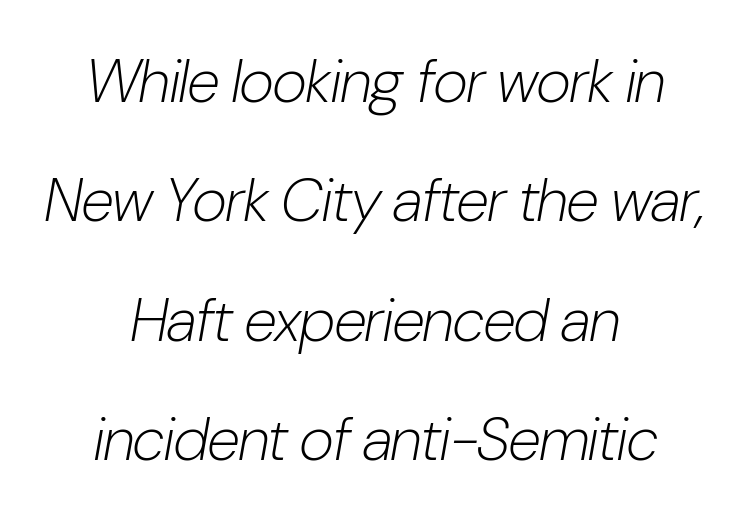
The image shows 60 px light, condensed type, italic (leaning right); set centered, loose line spacing (1.99x), normal letter spacing, not underlined; low stroke contrast and a medium x-height.
